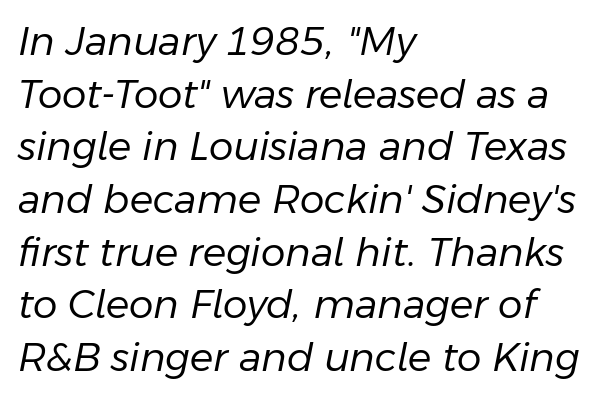
The image shows 39 px regular-weight type, italic (leaning right); set left-aligned, normal line spacing (1.35x), normal letter spacing, not underlined; low stroke contrast and a medium x-height.
